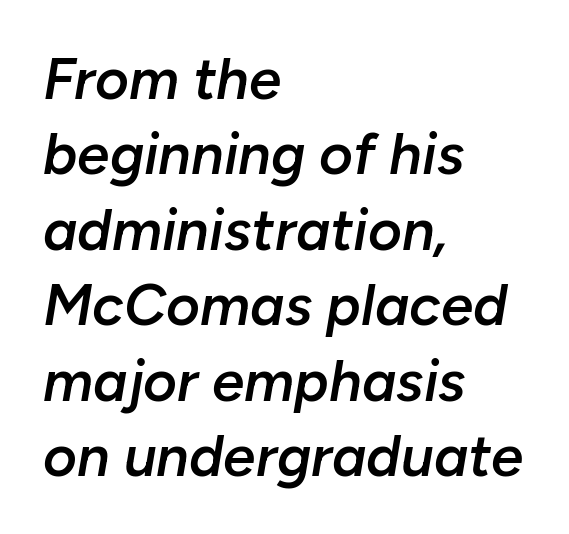
The image shows 58 px semibold type, italic (leaning right); set left-aligned, normal line spacing (1.3x), normal letter spacing, not underlined; low stroke contrast and a medium x-height.
